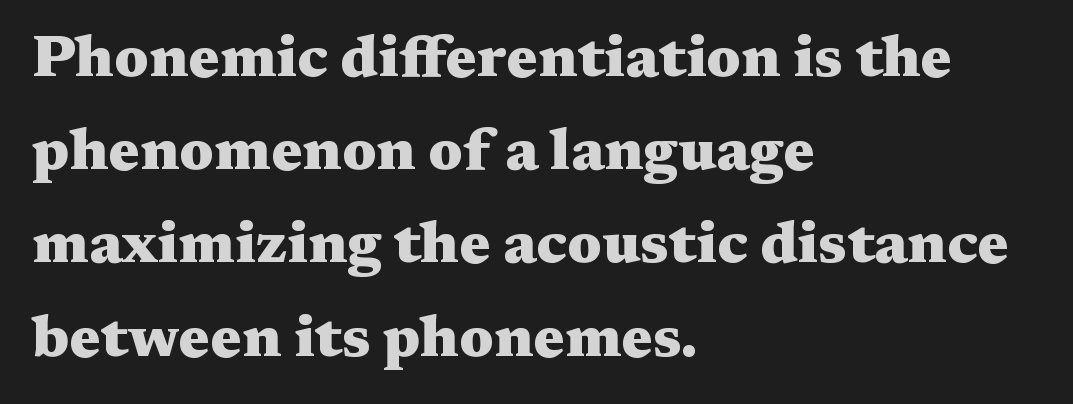
Q: Is the text bold? A: Yes.
Q: Is the text italic (slanted)? A: No, it is upright.
Q: Is the typeface a serif or a sans-serif typeface? A: Serif.
Q: Is the text underlined? A: No.
Q: How is the paragraph aligned? A: Left-aligned.
Q: Is the spacing between letters normal or unusually wide? A: Normal.
Q: Is the spacing between lines tight, normal or loose? A: Normal.
Q: Width (condensed, normal, or wide)? A: Wide.
Q: Stroke contrast? A: Medium.
Q: x-height? A: Medium.
Q: Monospaced? A: No.
